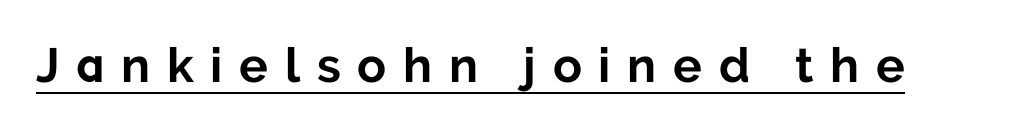
Descenders here cross a horizontal rule under the line. What weight is shown? A full bold with thick strokes. Regarding serifs, this sample does without them. This sample has the flowing, uneven cadence of proportional lettering. Upright lettering throughout. The type is letterspaced generously, with wide tracking.
